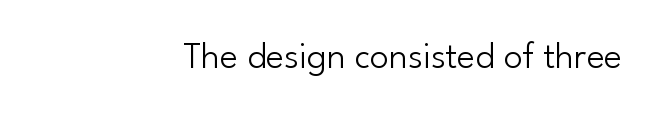
The image shows 38 px light sans-serif type, upright; set normal letter spacing, not underlined; low stroke contrast and a small x-height.
